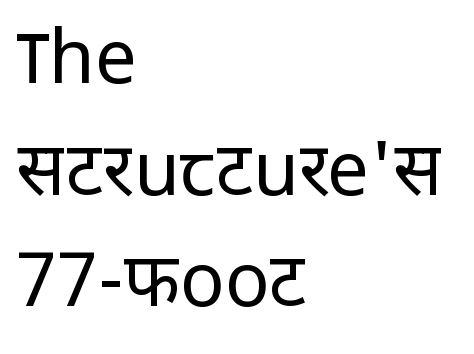
The passage shown is not underscored anywhere. Designer's note — italics off, roman on. These lines are rendered in a variable-pitch font. The tracking reads as untouched default to a designer's eye. I'd call this a sans setting — the letters go barefoot.
